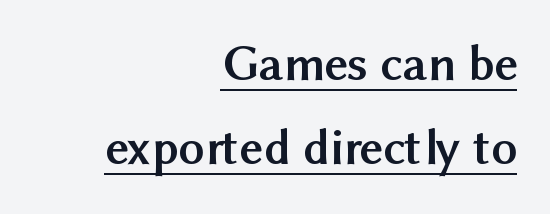
No italicization has been applied; the sample stays upright. Each line ends at the same right margin while the left side varies. What stands out about the letter spacing? Nothing — it is the standard amount. The letters advance in unequal steps, a hallmark of proportional type. Underline: present.
